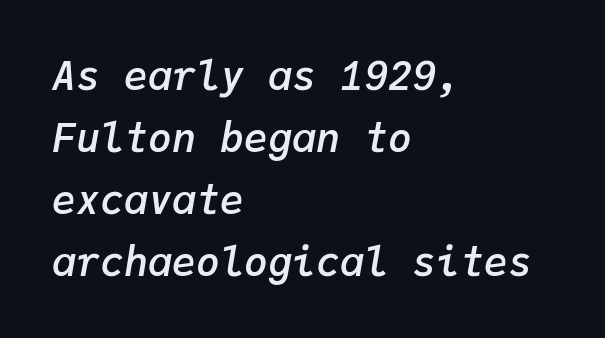
Q: Is the text bold? A: Semi-bold.
Q: Is the text italic (slanted)? A: Yes, it leans right by about 9 degrees.
Q: Is the text underlined? A: No.
Q: How is the paragraph aligned? A: Left-aligned.
Q: Is the spacing between letters normal or unusually wide? A: Normal.
Q: Is the spacing between lines tight, normal or loose? A: Normal.
Q: Width (condensed, normal, or wide)? A: Normal.
Q: Stroke contrast? A: Low.
Q: x-height? A: Medium.
Q: Monospaced? A: Yes.
